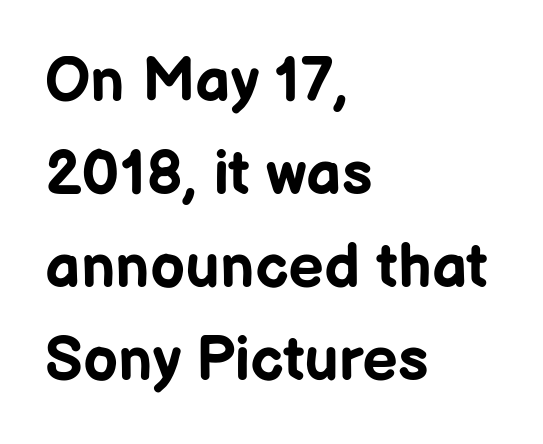
{"serif": "no", "italic": "no", "bold": "yes", "weight": "bold", "width": "normal", "stroke_contrast": "low", "x_height": "medium", "monospaced": "no", "underline": "no", "align": "left", "line_spacing": "normal", "line_spacing_ratio": 1.5, "letter_spacing": "normal", "letter_spacing_em": 0.0, "glyph_px": 62}
